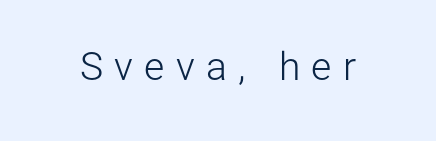
Q: Is the text bold? A: No.
Q: Is the text italic (slanted)? A: No, it is upright.
Q: Is the typeface a serif or a sans-serif typeface? A: Sans-serif.
Q: Is the text underlined? A: No.
Q: Is the spacing between letters normal or unusually wide? A: Unusually wide.
Q: Width (condensed, normal, or wide)? A: Normal.
Q: Stroke contrast? A: Low.
Q: x-height? A: Medium.
Q: Monospaced? A: No.
